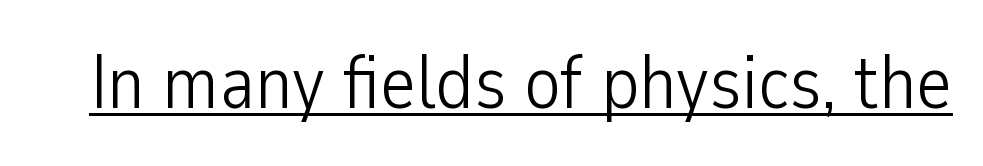
The image shows 76 px light, condensed sans-serif type, upright; set normal letter spacing, underlined; low stroke contrast and a medium x-height.
